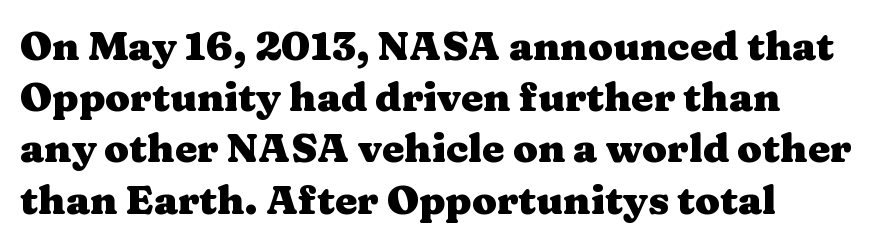
The image shows 40 px heavy, wide serif type, upright; set normal line spacing (1.28x), normal letter spacing, not underlined; medium stroke contrast and a medium x-height.
